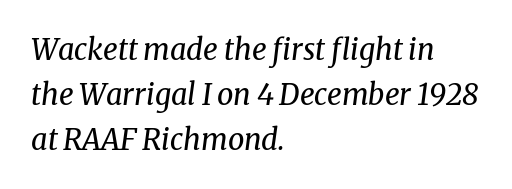
{"serif": "yes", "italic": "yes", "lean": "right", "slant_degrees": 8, "bold": "no", "weight": "regular", "width": "normal", "stroke_contrast": "medium", "x_height": "medium", "monospaced": "no", "underline": "no", "align": "left", "line_spacing": "normal", "line_spacing_ratio": 1.55, "letter_spacing": "normal", "letter_spacing_em": 0.0, "glyph_px": 29}
